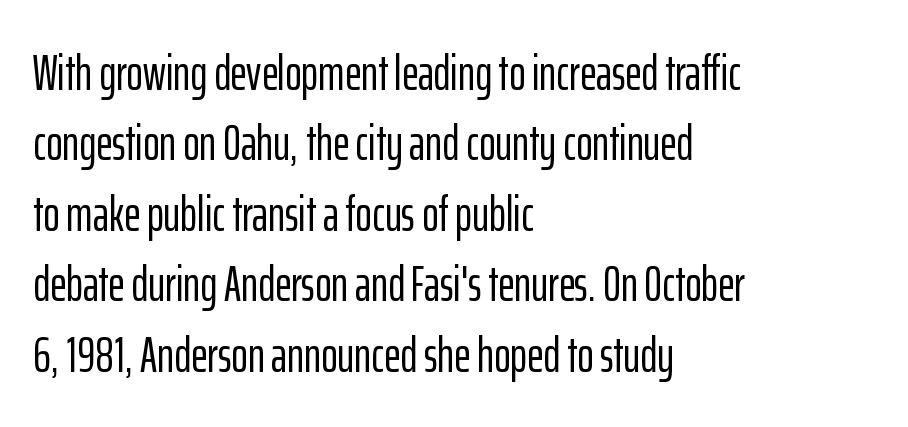
Are there feet on the stems? There aren't — it's a sans. Any mark beneath the type? The region is blank. Do the characters align in a grid? No, the font is proportional. Inter-character spacing is left at the font's built-in metrics. This is roman type, the default non-slanted kind.
